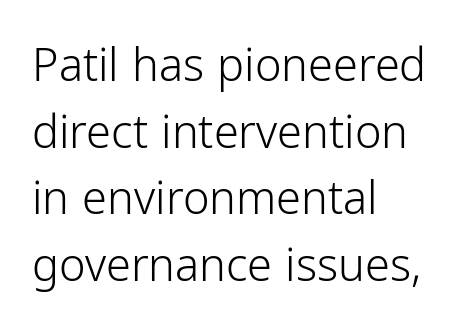
Q: Is the text bold? A: No.
Q: Is the text italic (slanted)? A: No, it is upright.
Q: Is the typeface a serif or a sans-serif typeface? A: Sans-serif.
Q: Is the text underlined? A: No.
Q: How is the paragraph aligned? A: Left-aligned.
Q: Is the spacing between letters normal or unusually wide? A: Normal.
Q: Is the spacing between lines tight, normal or loose? A: Normal.
Q: Width (condensed, normal, or wide)? A: Normal.
Q: Stroke contrast? A: Low.
Q: x-height? A: Medium.
Q: Monospaced? A: No.
